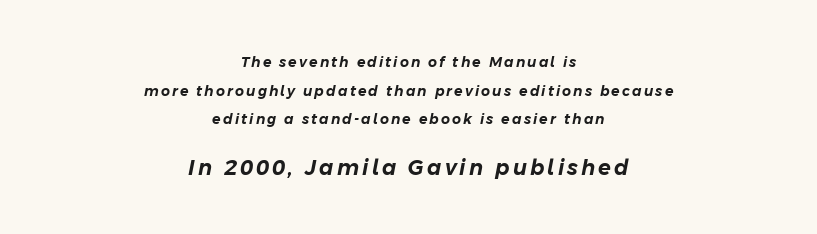
Q: Is the text italic (slanted)? A: Yes, it leans right by about 11 degrees.
Q: Is the text underlined? A: No.
Q: How is the paragraph aligned? A: Centered.
Q: Is the spacing between lines tight, normal or loose? A: Loose.
Q: Which block of text is set in a larger size, the first (top) or the second (bottom)? A: The second (bottom) one.
